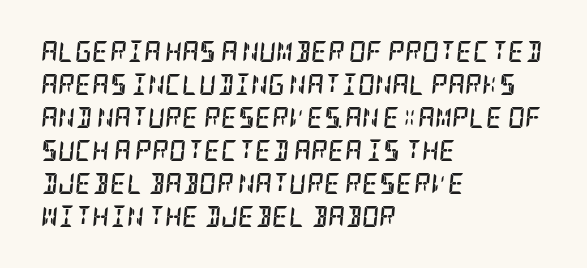
Q: Is the text bold? A: Yes.
Q: Is the text italic (slanted)? A: Yes, it leans right by about 5 degrees.
Q: Is the text underlined? A: No.
Q: How is the paragraph aligned? A: Left-aligned.
Q: Is the spacing between letters normal or unusually wide? A: Normal.
Q: Is the spacing between lines tight, normal or loose? A: Normal.
